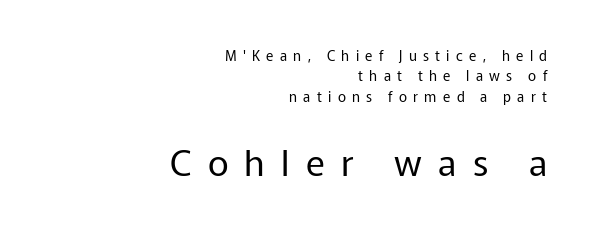
Q: Is the text bold? A: No.
Q: Is the text italic (slanted)? A: No, it is upright.
Q: Is the typeface a serif or a sans-serif typeface? A: Sans-serif.
Q: Is the text underlined? A: No.
Q: How is the paragraph aligned? A: Right-aligned.
Q: Is the spacing between letters normal or unusually wide? A: Unusually wide.
Q: Is the spacing between lines tight, normal or loose? A: Normal.
Q: Which block of text is set in a larger size, the first (top) or the second (bottom)? A: The second (bottom) one.
Q: Width (condensed, normal, or wide)? A: Normal.
Q: Stroke contrast? A: Low.
Q: x-height? A: Medium.
Q: Monospaced? A: No.
